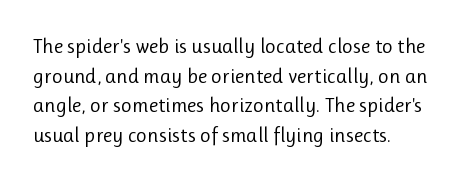
Quick note: underline off. Do the letters lean? They stand straight. The text block is weighted toward the left margin, trailing off unevenly rightward. This rendering leaves character spacing at its baseline value. Vertical spacing — default.
